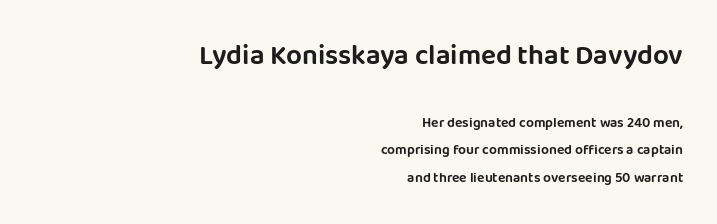
Q: Is the text italic (slanted)? A: No, it is upright.
Q: Is the typeface a serif or a sans-serif typeface? A: Sans-serif.
Q: Is the text underlined? A: No.
Q: How is the paragraph aligned? A: Right-aligned.
Q: Is the spacing between letters normal or unusually wide? A: Normal.
Q: Is the spacing between lines tight, normal or loose? A: Loose.
Q: Which block of text is set in a larger size, the first (top) or the second (bottom)? A: The first (top) one.
Q: Width (condensed, normal, or wide)? A: Normal.
Q: Stroke contrast? A: Low.
Q: x-height? A: Large.
Q: Monospaced? A: No.
